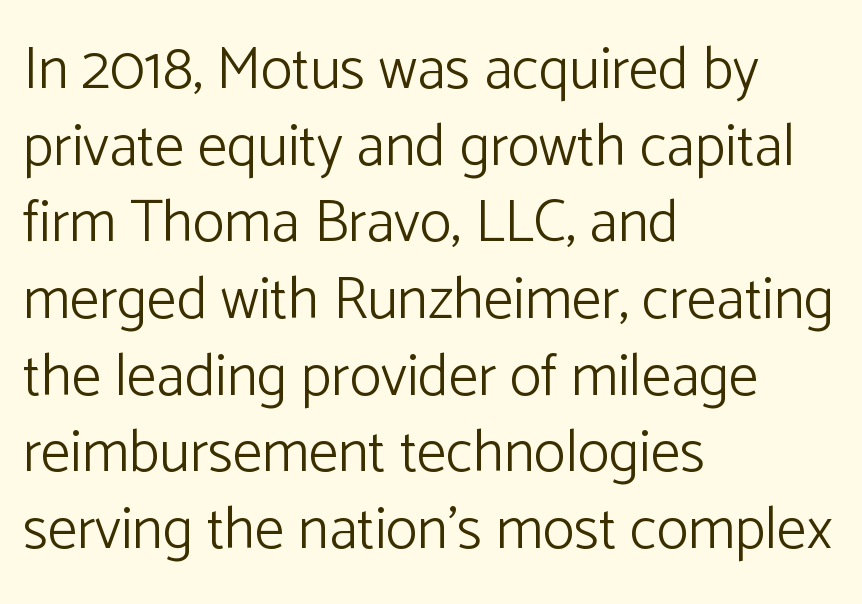
The image shows 59 px light sans-serif type, upright; set left-aligned, normal line spacing (1.3x), normal letter spacing, not underlined; low stroke contrast and a medium x-height.
